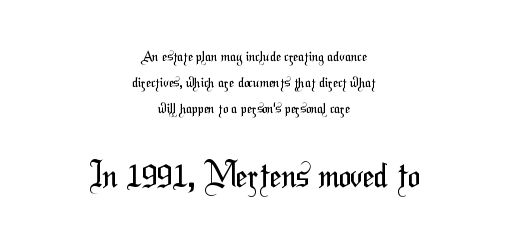
Typographically, this falls in the sans-serif category. The lines in this sample share a center point and differ in where they start and stop. Is this a fixed-width face? No — the glyphs have proportional, varying widths. The letterforms sit shoulder to shoulder at normal distance.
